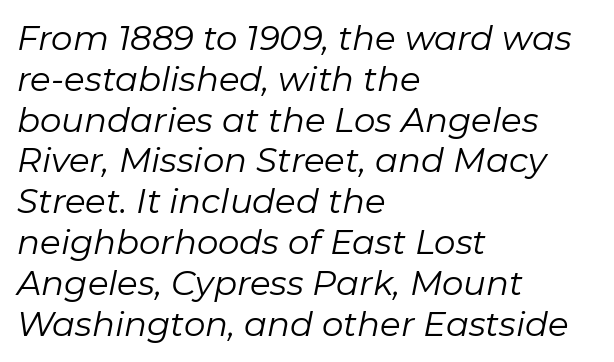
The image shows 34 px regular-weight type, italic (leaning right); set left-aligned, line spacing 1.2x, normal letter spacing, not underlined; low stroke contrast and a medium x-height.
